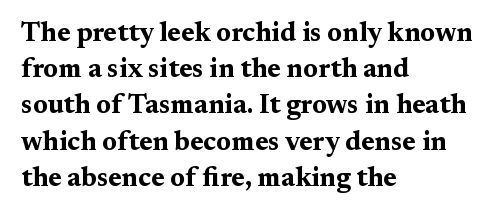
{"italic": "no", "bold": "yes", "underline": "no", "align": "left", "line_spacing": "normal", "line_spacing_ratio": 1.34, "letter_spacing": "normal", "letter_spacing_em": 0.0, "glyph_px": 27}
